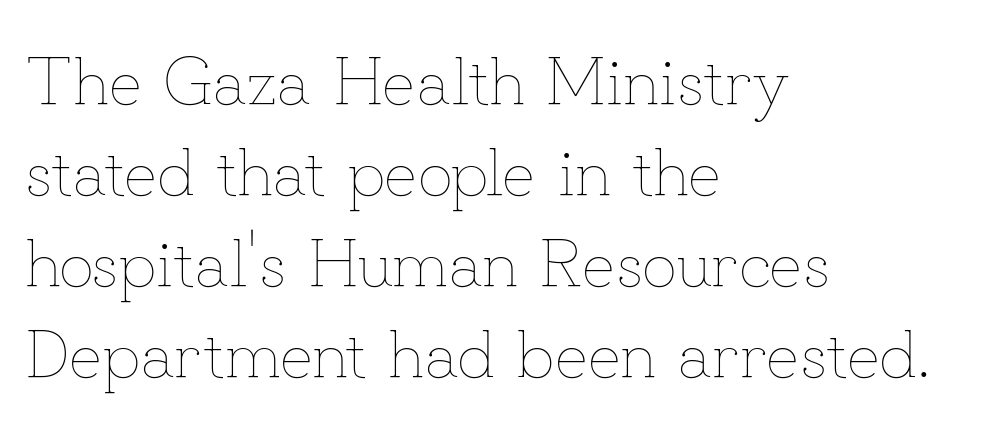
The image shows 68 px thin type, upright; set left-aligned, normal line spacing (1.34x), normal letter spacing, not underlined; low stroke contrast and a small x-height.
